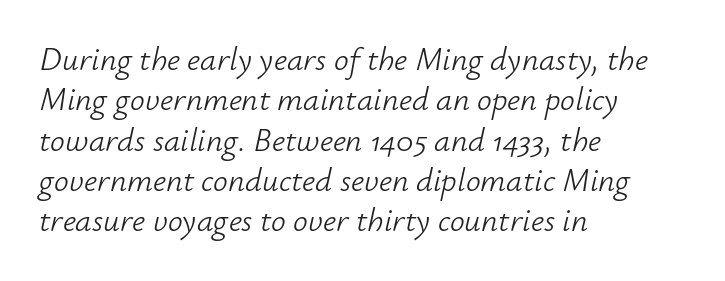
The image shows 33 px light type, italic (leaning right); set left-aligned, line spacing 1.22x, normal letter spacing, not underlined; low stroke contrast and a small x-height.
